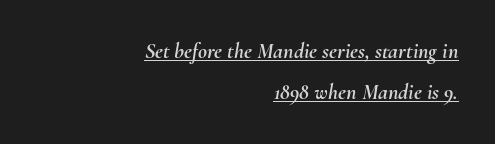
{"italic": "yes", "lean": "right", "slant_degrees": 10, "underline": "yes", "align": "right", "line_spacing_ratio": 1.87, "letter_spacing": "normal", "letter_spacing_em": 0.0, "glyph_px": 22}
